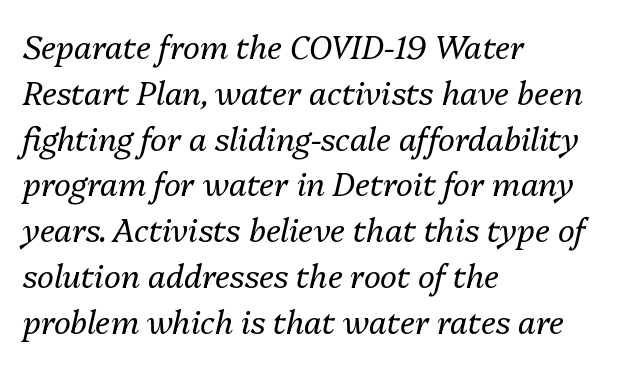
Stems here are at most as thick as an everyday book face. The rendering uses natural spacing where letterforms have individual widths. Line spacing here is normal. Notice how the stems are inclined rather than vertical — that's the hallmark of italics. Quick note: underline off.
